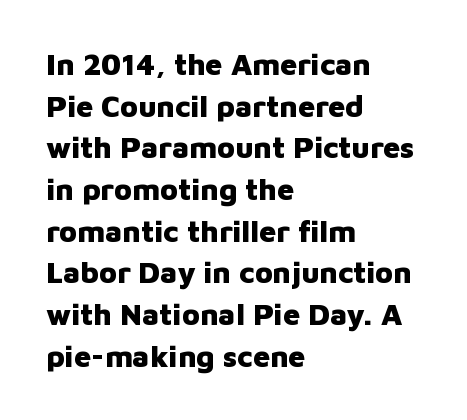
The image shows 30 px heavy sans-serif type, upright; set left-aligned, normal line spacing (1.39x), normal letter spacing, not underlined; low stroke contrast and a medium x-height.
